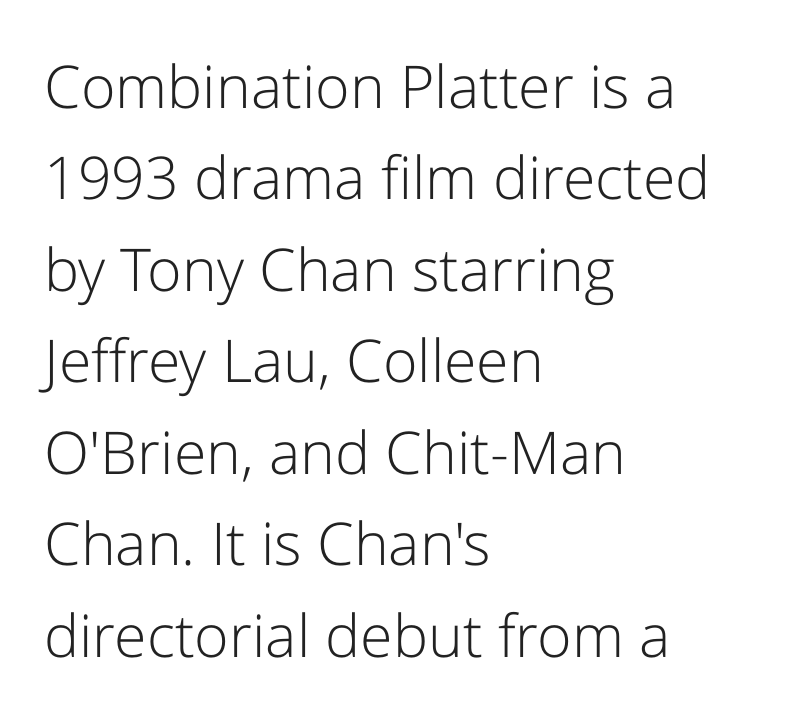
{"serif": "no", "italic": "no", "bold": "no", "weight": "light", "width": "normal", "stroke_contrast": "low", "x_height": "medium", "monospaced": "no", "underline": "no", "align": "left", "line_spacing": "normal", "line_spacing_ratio": 1.55, "letter_spacing": "normal", "letter_spacing_em": 0.0, "glyph_px": 59}
